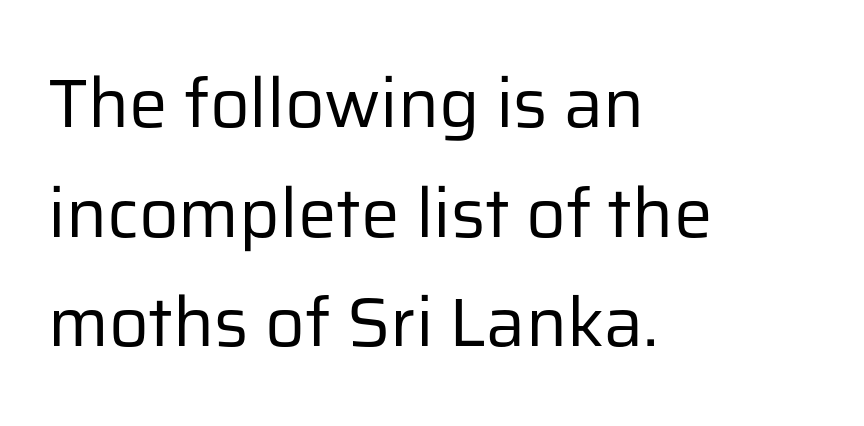
The image shows 69 px regular-weight sans-serif type, upright; set left-aligned, normal line spacing (1.59x), normal letter spacing, not underlined; low stroke contrast and a medium x-height.
